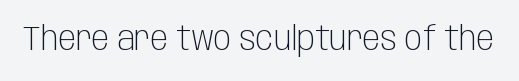
The image shows 33 px light, condensed sans-serif type, upright; set normal letter spacing, not underlined; low stroke contrast and a large x-height.
